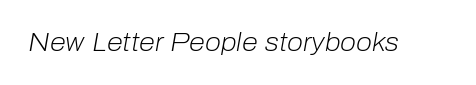
The image shows 26 px text type, italic (leaning right); set normal letter spacing, not underlined.
